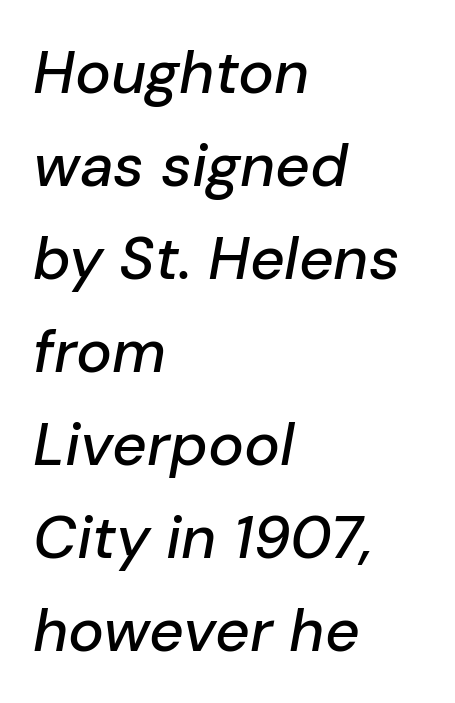
{"italic": "yes", "lean": "right", "slant_degrees": 10, "width": "normal", "stroke_contrast": "low", "x_height": "medium", "monospaced": "no", "underline": "no", "align": "left", "line_spacing": "normal", "line_spacing_ratio": 1.55, "letter_spacing": "normal", "letter_spacing_em": 0.0, "glyph_px": 60}
